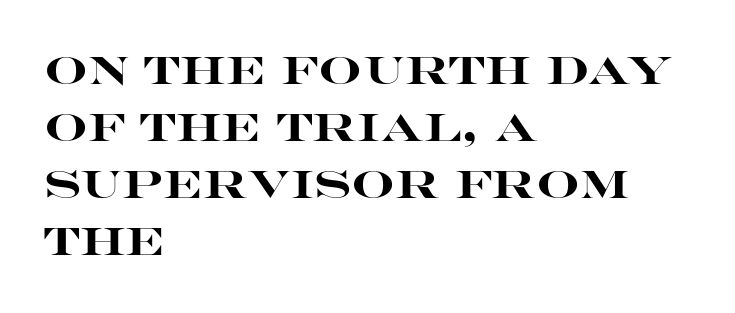
{"italic": "no", "bold": "yes", "weight": "heavy", "width": "wide", "stroke_contrast": "high", "x_height": "large", "monospaced": "no", "underline": "no", "align": "left", "line_spacing": "normal", "line_spacing_ratio": 1.5, "letter_spacing": "normal", "letter_spacing_em": 0.0, "glyph_px": 38}
